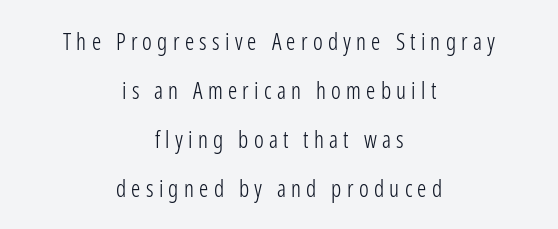
Line starts and ends both wander, symmetrically. Quick note: underline off. The letters stand straight up with perfectly vertical stems. The line texture is sparse and dotted thanks to wide tracking.
